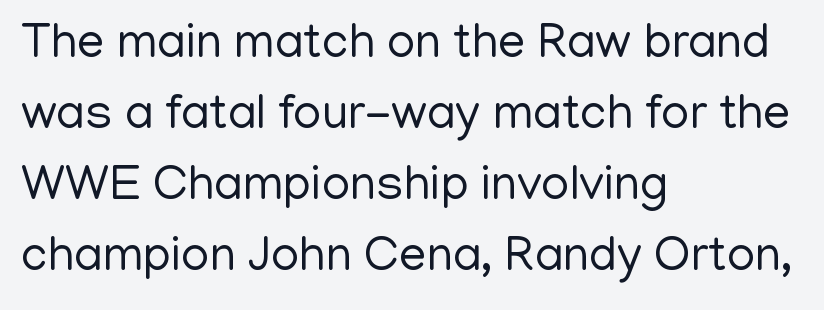
The image shows 49 px regular-weight sans-serif type, upright; set left-aligned, normal line spacing (1.45x), normal letter spacing, not underlined; low stroke contrast and a medium x-height.
